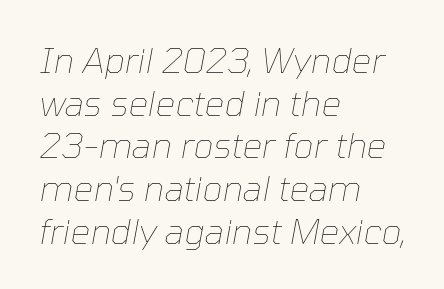
Q: Is the text bold? A: No.
Q: Is the text italic (slanted)? A: Yes, it leans right by about 10 degrees.
Q: Is the text underlined? A: No.
Q: How is the paragraph aligned? A: Left-aligned.
Q: Is the spacing between letters normal or unusually wide? A: Normal.
Q: Width (condensed, normal, or wide)? A: Normal.
Q: Stroke contrast? A: Low.
Q: x-height? A: Medium.
Q: Monospaced? A: No.
